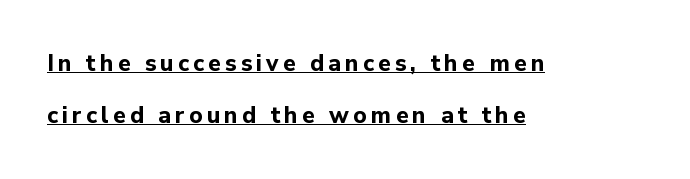
Q: Is the text bold? A: Yes.
Q: Is the text italic (slanted)? A: No, it is upright.
Q: Is the text underlined? A: Yes.
Q: How is the paragraph aligned? A: Left-aligned.
Q: Is the spacing between lines tight, normal or loose? A: Loose.
